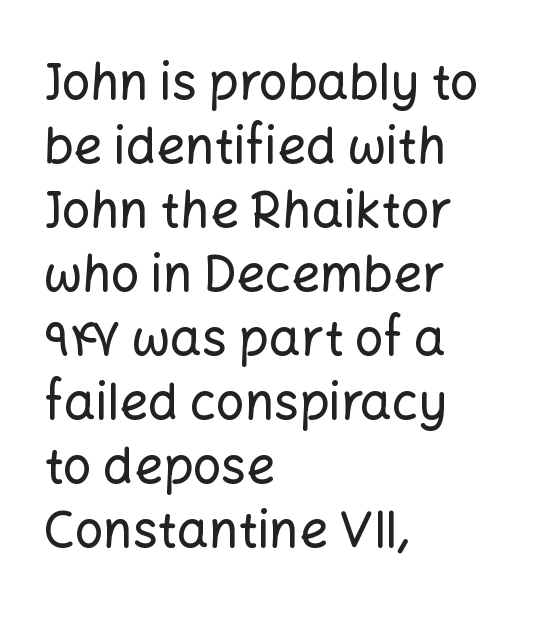
The image shows 50 px sans-serif type, upright; set left-aligned, normal line spacing (1.28x), normal letter spacing, not underlined; low stroke contrast and a medium x-height.
